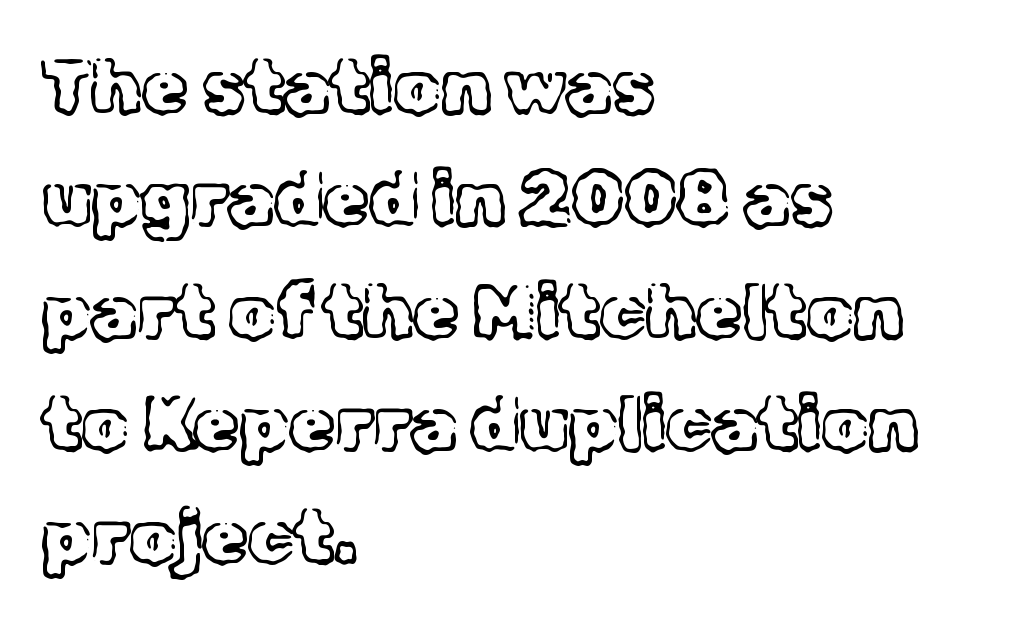
Left-aligned paragraph, ragged on the right. Whoever set this chose a conventional vertical rhythm. The words here are not underlined. Look at the tracking — it's just the regular setting, nothing added.
